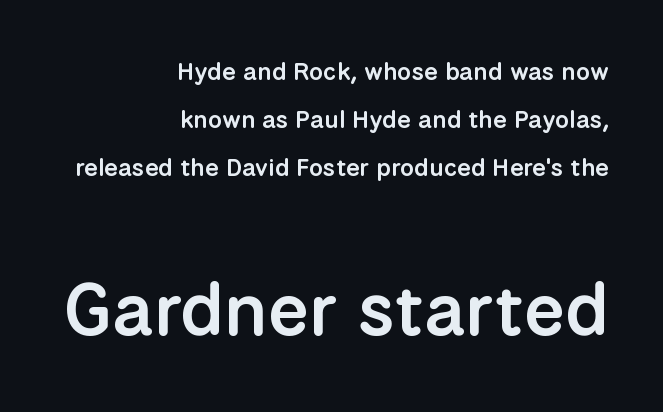
{"serif": "no", "italic": "no", "bold": "semi", "weight": "semibold", "width": "normal", "stroke_contrast": "low", "x_height": "medium", "monospaced": "no", "underline": "no", "align": "right", "line_spacing": "loose", "line_spacing_ratio": 1.93, "letter_spacing": "normal", "letter_spacing_em": 0.0, "larger_block": "second", "size_ratio": 2.96, "glyph_px": 74}
